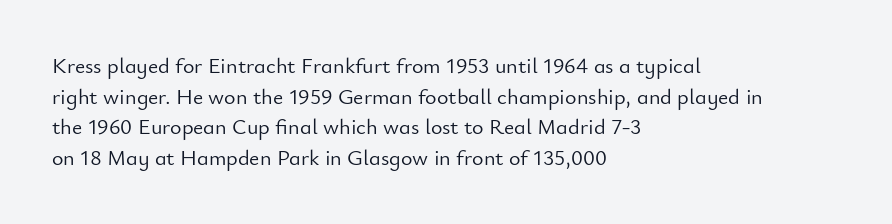
Here the glyphs are tracked normally, forming tight word shapes. This sample keeps an unexceptional amount of space between lines. Every character sits straight up, as roman type does. Each stroke keeps to a modest, everyday thickness or less. This rendering uses left alignment, leaving the right contour irregular. Descenders are the only things crossing below the line.
